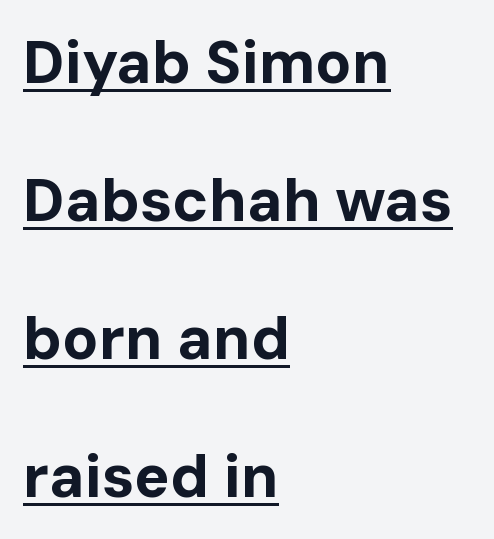
Q: Is the text bold? A: Yes.
Q: Is the text italic (slanted)? A: No, it is upright.
Q: Is the typeface a serif or a sans-serif typeface? A: Sans-serif.
Q: Is the text underlined? A: Yes.
Q: How is the paragraph aligned? A: Left-aligned.
Q: Is the spacing between letters normal or unusually wide? A: Normal.
Q: Is the spacing between lines tight, normal or loose? A: Loose.
Q: Width (condensed, normal, or wide)? A: Normal.
Q: Stroke contrast? A: Low.
Q: x-height? A: Medium.
Q: Monospaced? A: No.
